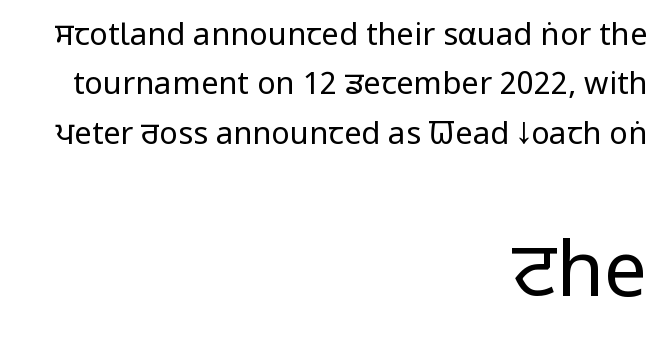
A sans-serif font was chosen for this passage. This is the regular roman posture of the typeface. Visually, the bottom section dominates because its glyphs are scaled up. Underlining? Definitely not there.
